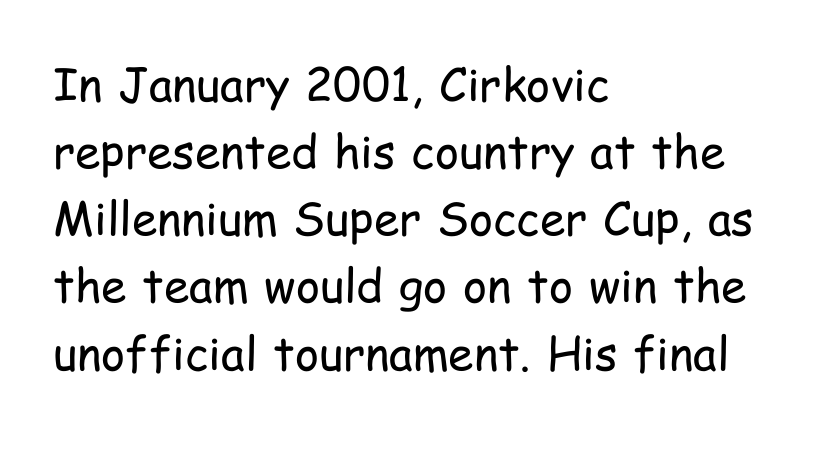
The image shows 46 px regular-weight, condensed sans-serif type, upright; set left-aligned, normal line spacing (1.46x), normal letter spacing, not underlined; low stroke contrast and a medium x-height.
